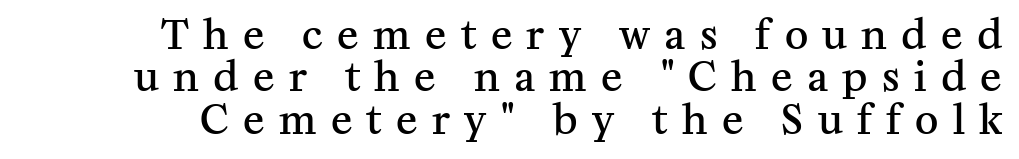
The image shows 40 px semibold serif type, upright; set tight line spacing (1.06x), unusually wide letter spacing (+0.36 em), not underlined; medium stroke contrast and a medium x-height.
